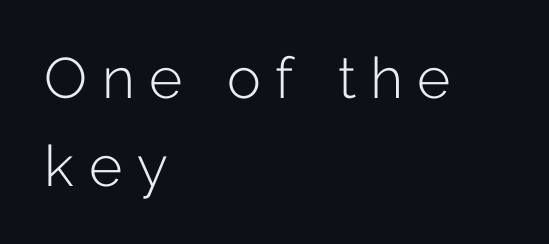
The image shows 57 px light sans-serif type, upright; set left-aligned, normal line spacing (1.54x), unusually wide letter spacing (+0.26 em), not underlined; low stroke contrast and a medium x-height.
